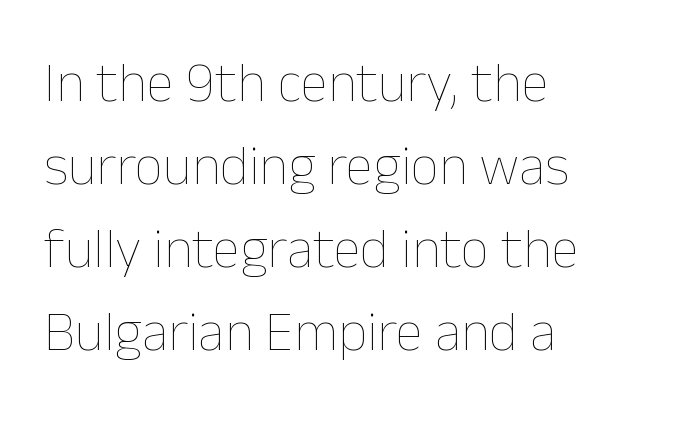
The image shows 56 px thin type, upright; set left-aligned, normal line spacing (1.48x), normal letter spacing, not underlined; low stroke contrast and a medium x-height.
